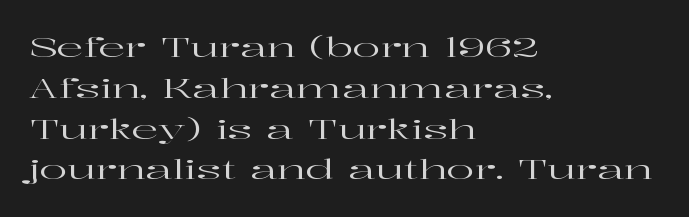
The image shows 26 px text type, upright; set left-aligned, normal line spacing (1.57x), normal letter spacing, not underlined.
